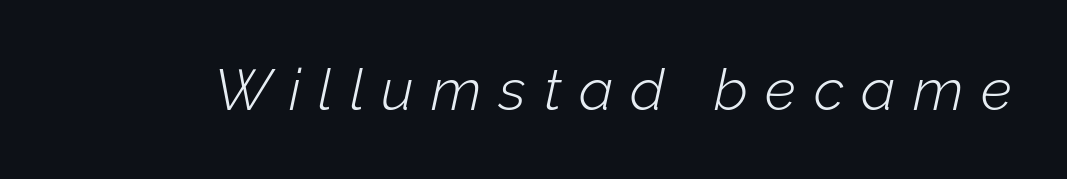
Decoration check: the copy has no underline. Would a proofreader flag this as italicized? Yes. This reads as an unemphasized weight, regular at the heaviest. The tracking reads as deliberately expanded to a designer's eye.
